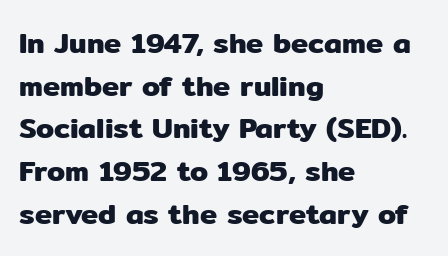
The image shows 29 px sans-serif type, upright; set left-aligned, normal line spacing (1.47x), normal letter spacing, not underlined; low stroke contrast and a medium x-height.
